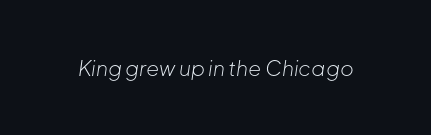
{"italic": "yes", "lean": "right", "slant_degrees": 8, "bold": "no", "underline": "no", "letter_spacing": "normal", "letter_spacing_em": 0.0, "glyph_px": 21}
